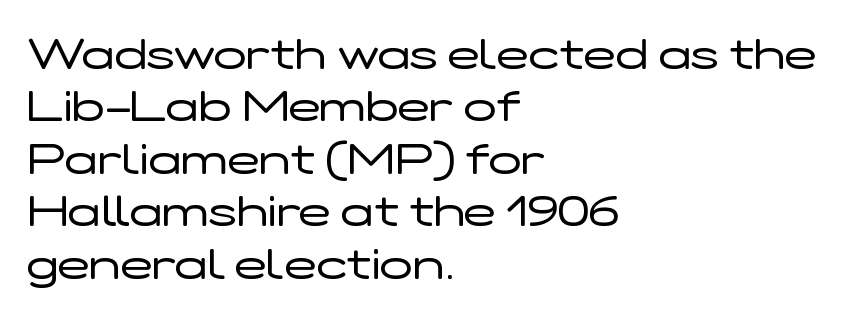
The image shows 43 px regular-weight, wide sans-serif type, upright; set left-aligned, line spacing 1.22x, normal letter spacing, not underlined; low stroke contrast and a medium x-height.
